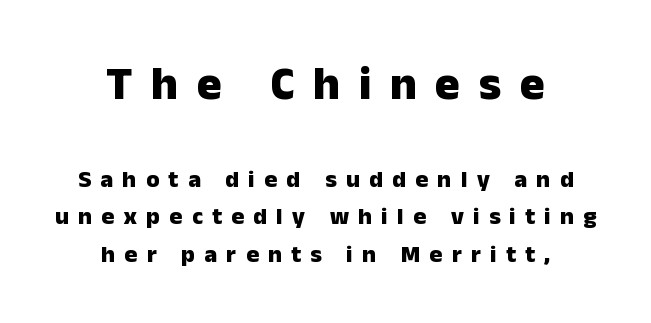
{"serif": "no", "italic": "no", "bold": "yes", "weight": "heavy", "width": "normal", "stroke_contrast": "low", "x_height": "medium", "monospaced": "no", "underline": "no", "align": "center", "line_spacing": "normal", "line_spacing_ratio": 1.56, "letter_spacing": "wide", "letter_spacing_em": 0.39, "larger_block": "first", "size_ratio": 1.96, "glyph_px": 47}
